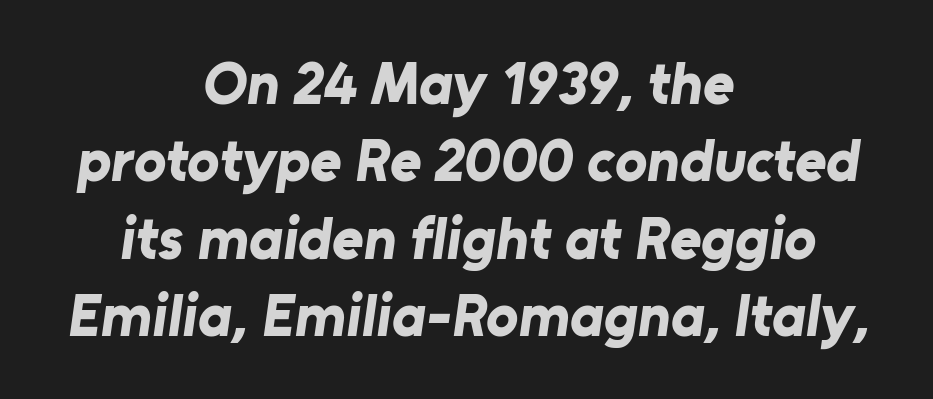
The letters advance in unequal steps, a hallmark of proportional type. A student would call this center alignment; a typographer would say set centered. Summary of weight: heavy, a full bold. Typographically, this falls in the sans-serif category. The space beneath each line is pristine and unruled. This sample keeps an unexceptional amount of space between lines.
